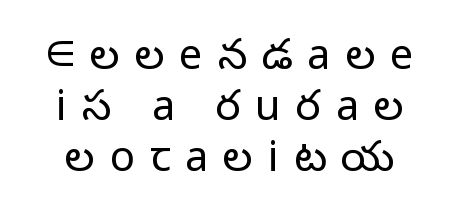
The image shows 42 px light sans-serif type, upright; set line spacing 1.22x, unusually wide letter spacing (+0.35 em), not underlined; low stroke contrast and a medium x-height.
